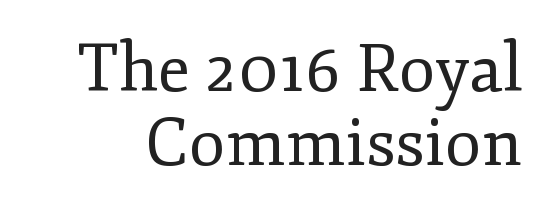
Q: Is the text bold? A: No.
Q: Is the text italic (slanted)? A: No, it is upright.
Q: Is the typeface a serif or a sans-serif typeface? A: Serif.
Q: Is the text underlined? A: No.
Q: Is the spacing between letters normal or unusually wide? A: Normal.
Q: Is the spacing between lines tight, normal or loose? A: Tight.
Q: Width (condensed, normal, or wide)? A: Normal.
Q: Stroke contrast? A: Low.
Q: x-height? A: Small.
Q: Monospaced? A: No.
